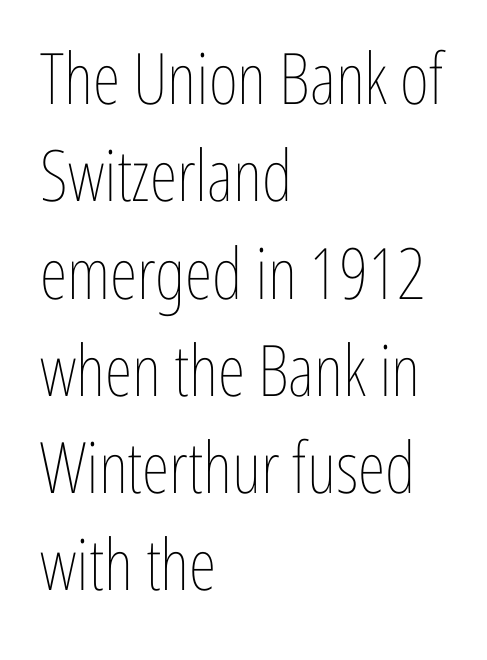
{"italic": "no", "bold": "no", "weight": "thin", "width": "condensed", "stroke_contrast": "low", "x_height": "medium", "monospaced": "no", "underline": "no", "align": "left", "line_spacing": "normal", "line_spacing_ratio": 1.37, "letter_spacing": "normal", "letter_spacing_em": 0.0, "glyph_px": 71}
